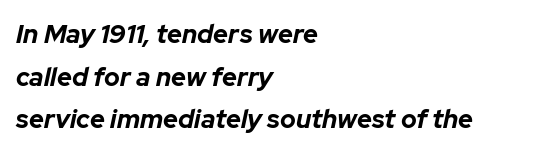
The image shows 26 px bold type, italic (leaning right); set left-aligned, normal line spacing (1.64x), normal letter spacing, not underlined.
